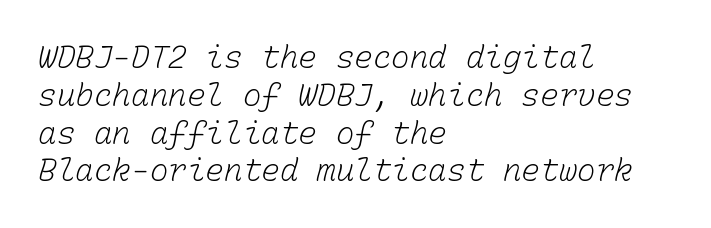
Q: Is the text bold? A: No.
Q: Is the text underlined? A: No.
Q: How is the paragraph aligned? A: Left-aligned.
Q: Is the spacing between letters normal or unusually wide? A: Normal.
Q: Width (condensed, normal, or wide)? A: Normal.
Q: Stroke contrast? A: Low.
Q: x-height? A: Medium.
Q: Monospaced? A: Yes.
